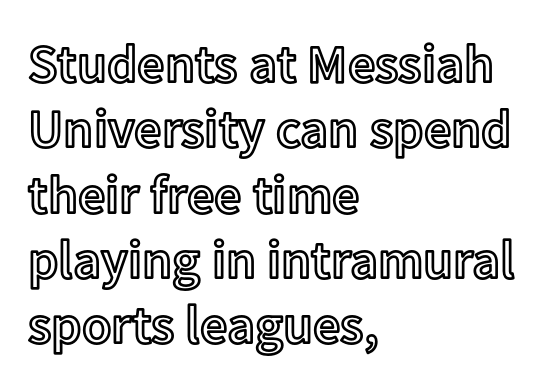
{"italic": "no", "width": "normal", "x_height": "medium", "monospaced": "no", "underline": "no", "align": "left", "line_spacing_ratio": 1.21, "letter_spacing": "normal", "letter_spacing_em": 0.0, "glyph_px": 54}
